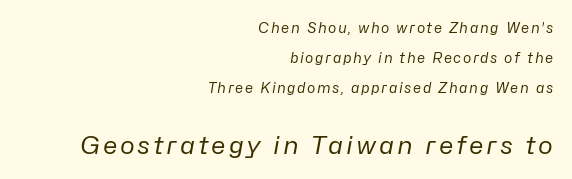
Q: Is the text bold? A: No.
Q: Is the text italic (slanted)? A: Yes, it leans right by about 10 degrees.
Q: Is the text underlined? A: No.
Q: How is the paragraph aligned? A: Right-aligned.
Q: Is the spacing between lines tight, normal or loose? A: Loose.
Q: Which block of text is set in a larger size, the first (top) or the second (bottom)? A: The second (bottom) one.
